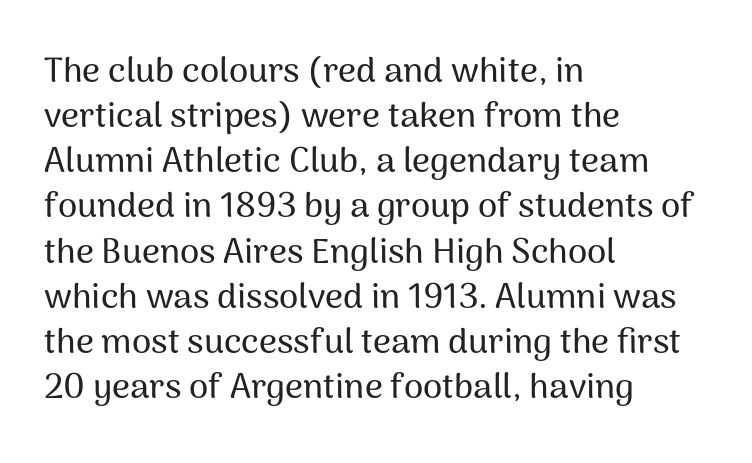
{"serif": "no", "italic": "no", "width": "normal", "stroke_contrast": "medium", "x_height": "medium", "monospaced": "no", "underline": "no", "align": "left", "line_spacing": "normal", "line_spacing_ratio": 1.29, "letter_spacing": "normal", "letter_spacing_em": 0.0, "glyph_px": 35}
